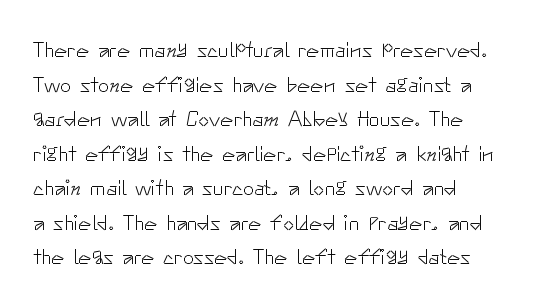
{"italic": "no", "bold": "no", "underline": "no", "align": "left", "line_spacing": "normal", "line_spacing_ratio": 1.57, "letter_spacing": "normal", "letter_spacing_em": 0.0, "glyph_px": 22}
